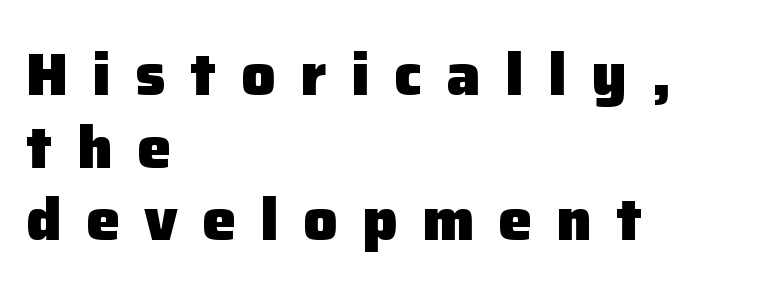
Q: Is the text bold? A: Yes.
Q: Is the text italic (slanted)? A: No, it is upright.
Q: Is the typeface a serif or a sans-serif typeface? A: Sans-serif.
Q: Is the text underlined? A: No.
Q: How is the paragraph aligned? A: Left-aligned.
Q: Is the spacing between letters normal or unusually wide? A: Unusually wide.
Q: Width (condensed, normal, or wide)? A: Normal.
Q: Stroke contrast? A: Low.
Q: x-height? A: Medium.
Q: Monospaced? A: No.
